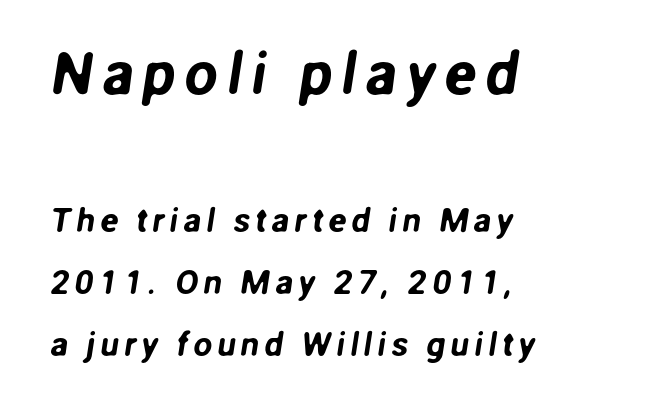
The image shows 60 px sans-serif type; set left-aligned, line spacing 1.82x, not underlined; the first (top) block is 1.76x larger; low stroke contrast and a medium x-height.
